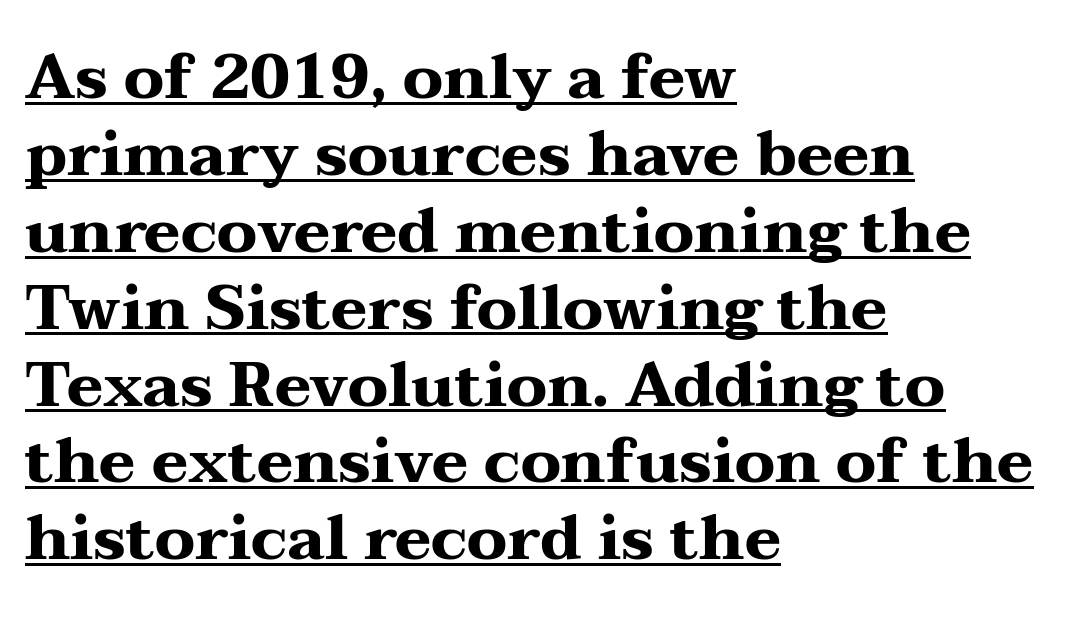
The image shows 62 px heavy, wide serif type, upright; set left-aligned, line spacing 1.24x, normal letter spacing, underlined; medium stroke contrast and a medium x-height.
